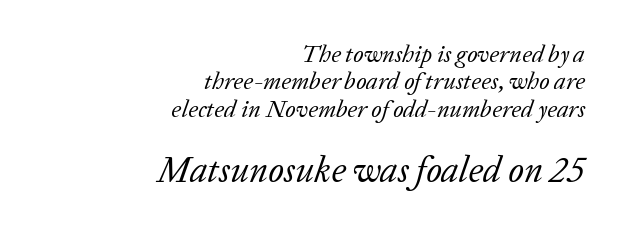
{"serif": "yes", "italic": "yes", "lean": "right", "slant_degrees": 20, "bold": "no", "weight": "regular", "width": "normal", "stroke_contrast": "low", "x_height": "medium", "monospaced": "no", "underline": "no", "align": "right", "line_spacing": "tight", "line_spacing_ratio": 1.14, "letter_spacing": "normal", "letter_spacing_em": 0.0, "larger_block": "second", "size_ratio": 1.5, "glyph_px": 36}
